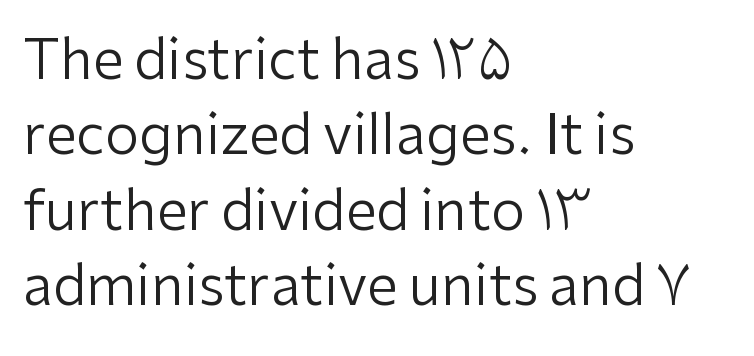
The image shows 55 px regular-weight sans-serif type, upright; set left-aligned, normal line spacing (1.37x), normal letter spacing, not underlined; low stroke contrast and a medium x-height.
